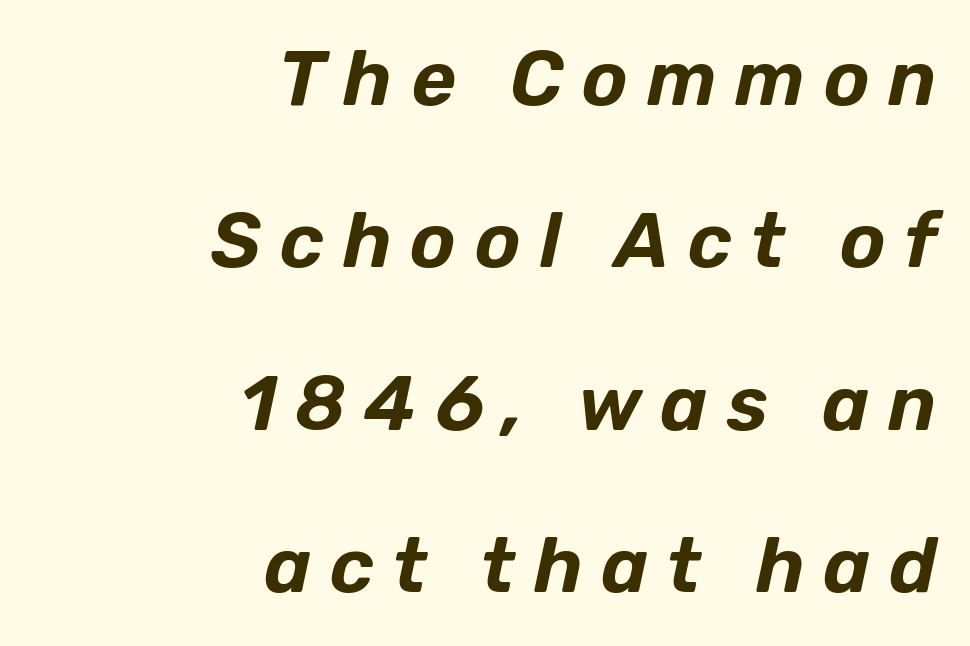
Reading down the block, your eye finds every line finishing at a fixed right position. Underline: absent. Interline gaps are noticeably wide in this sample. Think of a printed novel: that variable character pitch is what you see here. Rendered with sloped, italic letterforms.
